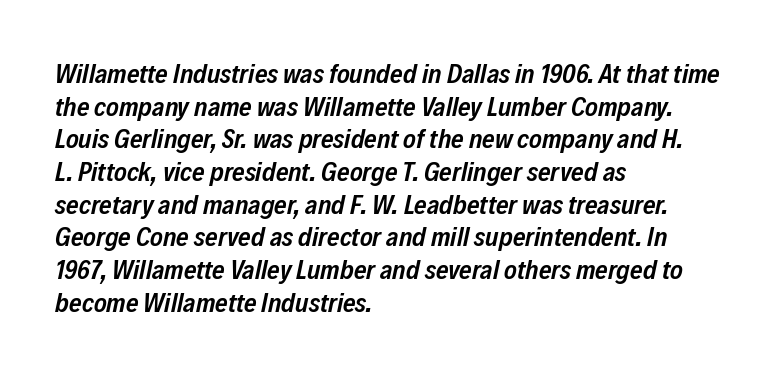
Q: Is the text bold? A: Semi-bold.
Q: Is the text italic (slanted)? A: Yes, it leans right by about 12 degrees.
Q: Is the text underlined? A: No.
Q: How is the paragraph aligned? A: Left-aligned.
Q: Is the spacing between letters normal or unusually wide? A: Normal.
